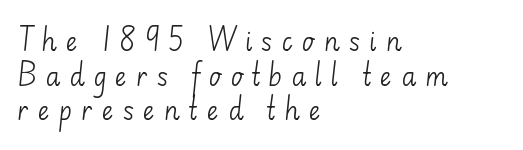
The image shows 25 px text type; set left-aligned, normal line spacing (1.39x), unusually wide letter spacing (+0.35 em), not underlined.
